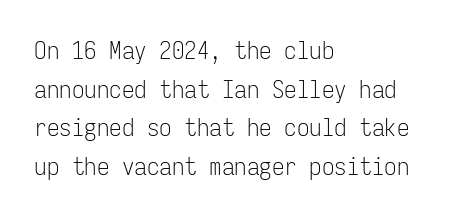
Notice how descenders clear the ascenders below comfortably — that's standard leading. Posture: vertical. Letter spacing: default. This rendering uses left alignment, leaving the right contour irregular.
